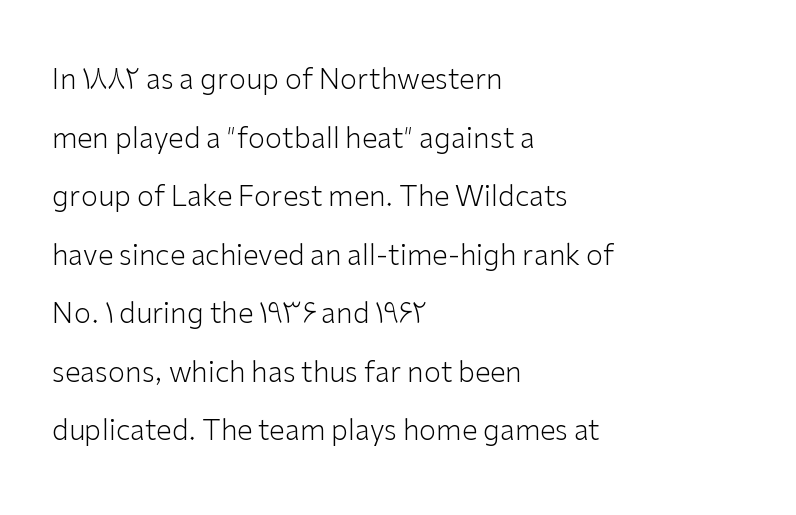
Q: Is the text bold? A: No.
Q: Is the text italic (slanted)? A: No, it is upright.
Q: Is the typeface a serif or a sans-serif typeface? A: Sans-serif.
Q: Is the text underlined? A: No.
Q: How is the paragraph aligned? A: Left-aligned.
Q: Is the spacing between letters normal or unusually wide? A: Normal.
Q: Is the spacing between lines tight, normal or loose? A: Loose.
Q: Width (condensed, normal, or wide)? A: Normal.
Q: Stroke contrast? A: Low.
Q: x-height? A: Medium.
Q: Monospaced? A: No.
